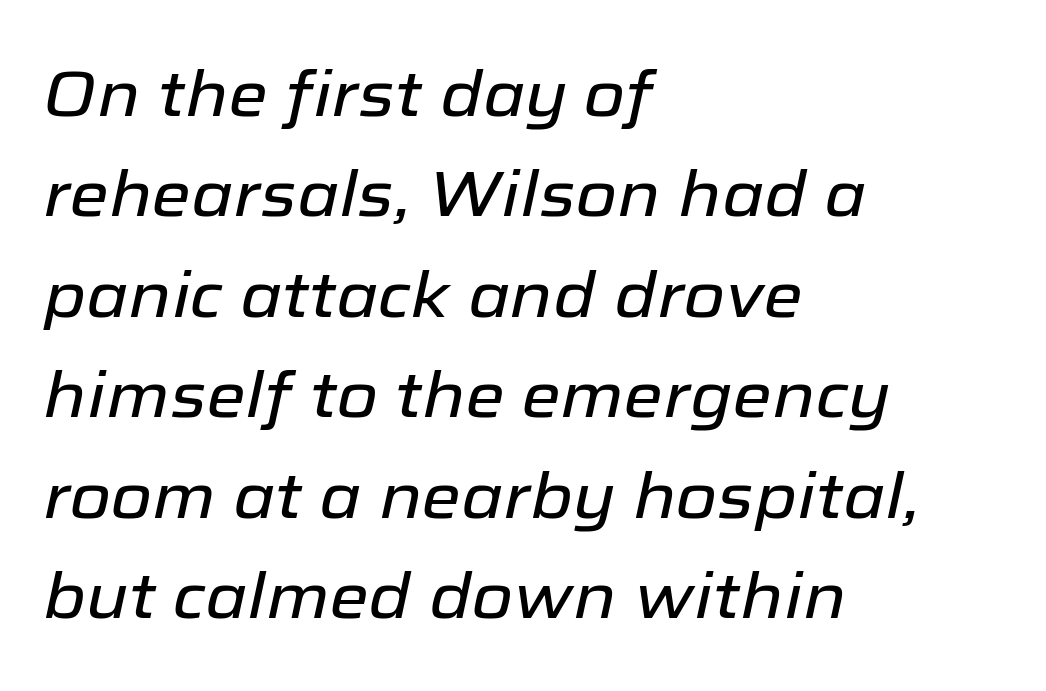
Evenly set lines give the paragraph a standard silhouette. Spacing verdict: proportional, widths tailored to each character. Honestly, the letter spacing is just normal — you wouldn't notice it. Plain, unruled lines of type.
